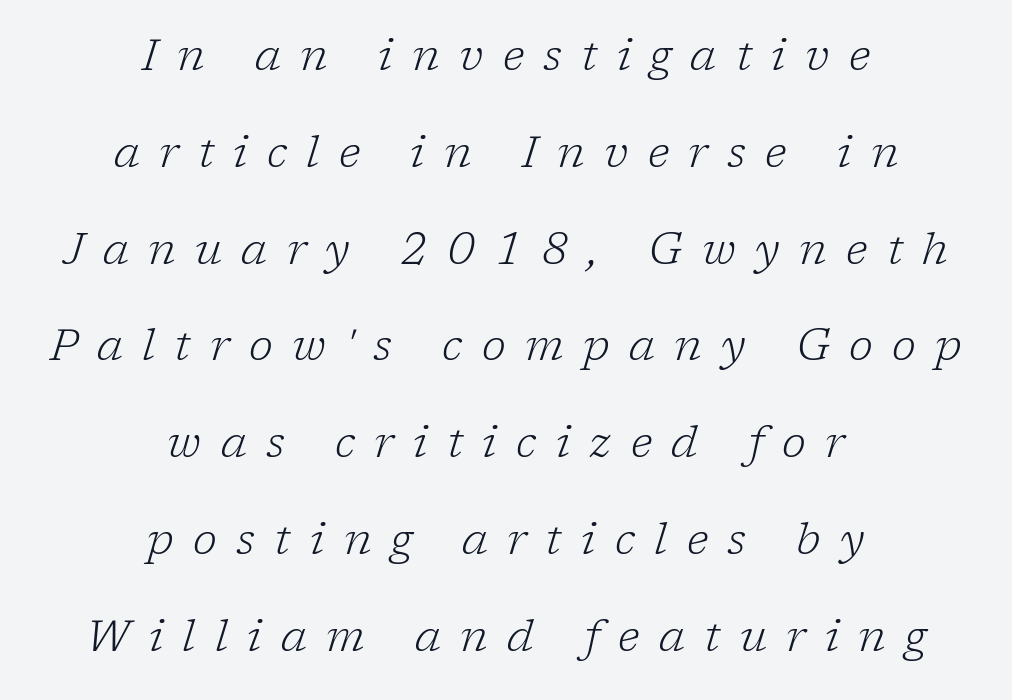
Q: Is the text bold? A: No.
Q: Is the text italic (slanted)? A: Yes, it leans right by about 17 degrees.
Q: Is the typeface a serif or a sans-serif typeface? A: Serif.
Q: Is the text underlined? A: No.
Q: How is the paragraph aligned? A: Centered.
Q: Is the spacing between letters normal or unusually wide? A: Unusually wide.
Q: Is the spacing between lines tight, normal or loose? A: Loose.
Q: Width (condensed, normal, or wide)? A: Normal.
Q: Stroke contrast? A: Low.
Q: x-height? A: Medium.
Q: Monospaced? A: No.
